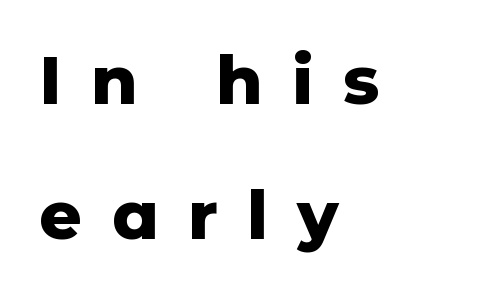
Q: Is the text bold? A: Yes.
Q: Is the text italic (slanted)? A: No, it is upright.
Q: Is the typeface a serif or a sans-serif typeface? A: Sans-serif.
Q: Is the text underlined? A: No.
Q: How is the paragraph aligned? A: Left-aligned.
Q: Is the spacing between letters normal or unusually wide? A: Unusually wide.
Q: Is the spacing between lines tight, normal or loose? A: Loose.
Q: Width (condensed, normal, or wide)? A: Normal.
Q: Stroke contrast? A: Low.
Q: x-height? A: Medium.
Q: Monospaced? A: No.
